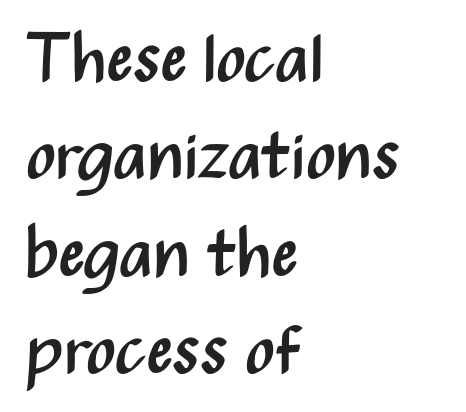
Q: Is the text bold? A: No.
Q: Is the text italic (slanted)? A: No, it is upright.
Q: Is the typeface a serif or a sans-serif typeface? A: Sans-serif.
Q: Is the text underlined? A: No.
Q: How is the paragraph aligned? A: Left-aligned.
Q: Is the spacing between letters normal or unusually wide? A: Normal.
Q: Is the spacing between lines tight, normal or loose? A: Normal.
Q: Width (condensed, normal, or wide)? A: Condensed.
Q: Stroke contrast? A: Medium.
Q: x-height? A: Medium.
Q: Monospaced? A: No.
